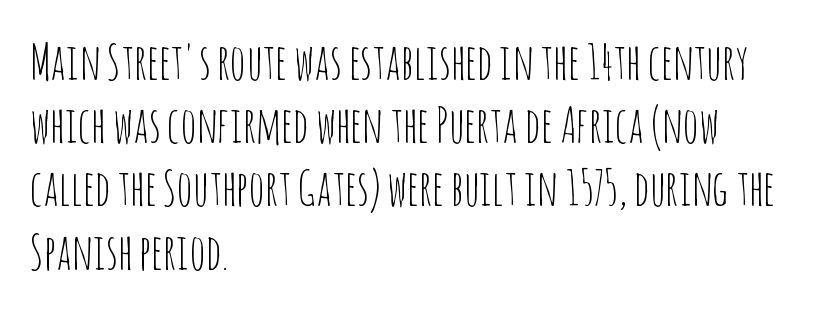
Q: Is the text bold? A: No.
Q: Is the text italic (slanted)? A: No, it is upright.
Q: Is the typeface a serif or a sans-serif typeface? A: Sans-serif.
Q: Is the text underlined? A: No.
Q: How is the paragraph aligned? A: Left-aligned.
Q: Is the spacing between letters normal or unusually wide? A: Normal.
Q: Is the spacing between lines tight, normal or loose? A: Normal.
Q: Width (condensed, normal, or wide)? A: Condensed.
Q: Stroke contrast? A: Low.
Q: x-height? A: Large.
Q: Monospaced? A: No.
